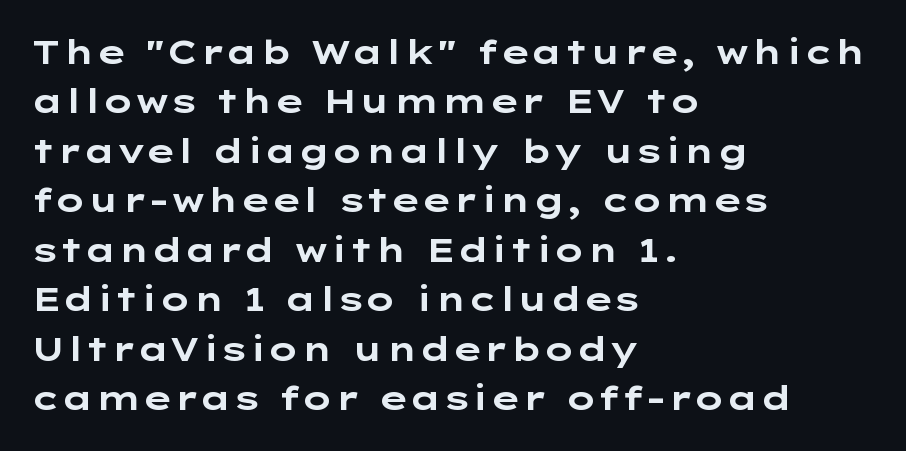
Q: Is the text bold? A: Yes.
Q: Is the text italic (slanted)? A: No, it is upright.
Q: Is the typeface a serif or a sans-serif typeface? A: Sans-serif.
Q: Is the text underlined? A: No.
Q: How is the paragraph aligned? A: Left-aligned.
Q: Is the spacing between letters normal or unusually wide? A: Normal.
Q: Is the spacing between lines tight, normal or loose? A: Normal.
Q: Width (condensed, normal, or wide)? A: Wide.
Q: Stroke contrast? A: Low.
Q: x-height? A: Medium.
